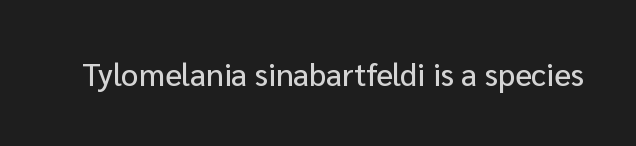
{"serif": "no", "italic": "no", "width": "normal", "stroke_contrast": "low", "x_height": "medium", "monospaced": "no", "underline": "no", "letter_spacing": "normal", "letter_spacing_em": 0.0, "glyph_px": 31}
